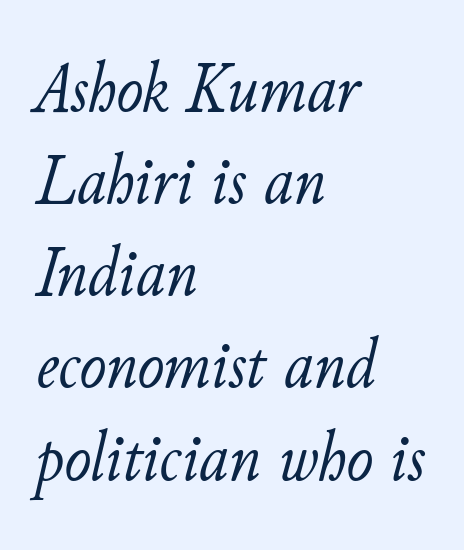
{"italic": "yes", "lean": "right", "slant_degrees": 11, "bold": "no", "weight": "light", "width": "normal", "stroke_contrast": "low", "x_height": "small", "monospaced": "no", "underline": "no", "align": "left", "line_spacing": "normal", "line_spacing_ratio": 1.28, "letter_spacing": "normal", "letter_spacing_em": 0.0, "glyph_px": 72}
